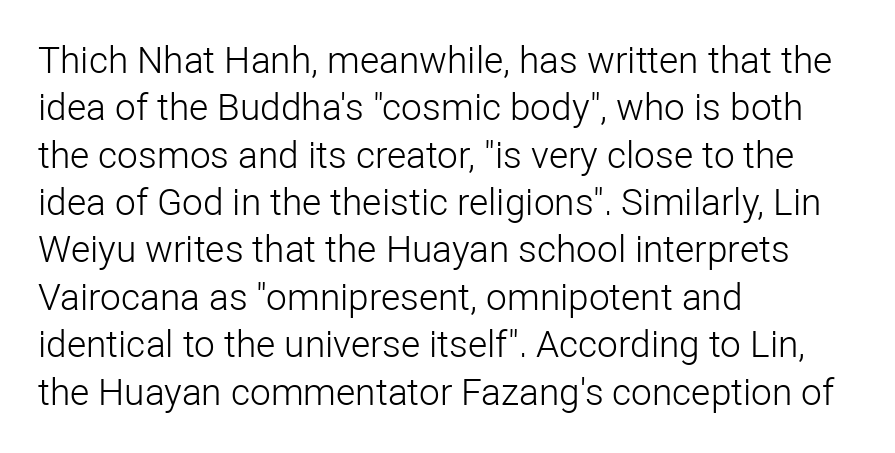
Horizontal alignment here is leftward, the default for most running prose. Is the type heavy? It reads as light-to-regular instead. Does the leading feel generous? No, just average. Do the characters align in a grid? No, the font is proportional. This sample uses plain, unmodified letter spacing.
